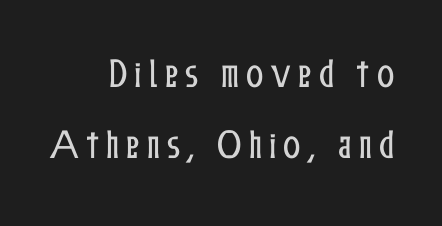
What's the leading like? Stretched, with rows far apart. Is this a fixed-width face? No — the glyphs have proportional, varying widths. Designer's note — italics off, roman on. Underlining? Definitely not there. One-word summary of the alignment: right.
